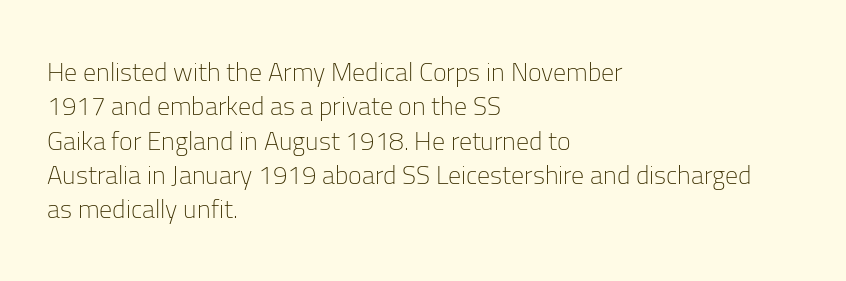
The image shows 26 px text type, upright; set left-aligned, normal line spacing (1.32x), normal letter spacing, not underlined.
